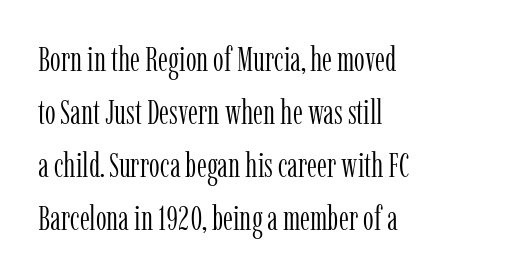
Casual observation: everything's shoved over to the left. Compared with typical paragraphs, the rows here are spaced about the same. Between one letter and the next there's only the usual sliver of space. This is not heavy type; no bold has been used. Examine the stroke ends and you'll spot serifs.
